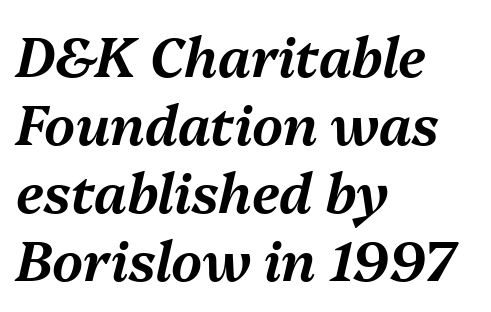
The image shows 54 px text type, italic (leaning right); set left-aligned, normal line spacing (1.26x), normal letter spacing, not underlined; medium stroke contrast and a medium x-height.
